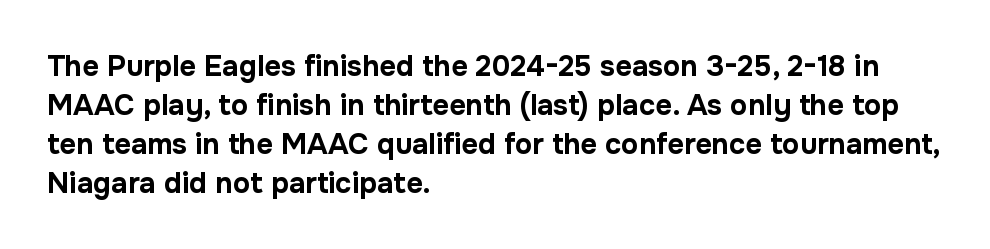
The designer left line spacing at the default. Letters rest on an invisible, unmarked baseline. The compositor pushed each line to the left boundary. The type sits square on the baseline with zero lean. No feet cap the strokes, marking this as sans-serif type.
